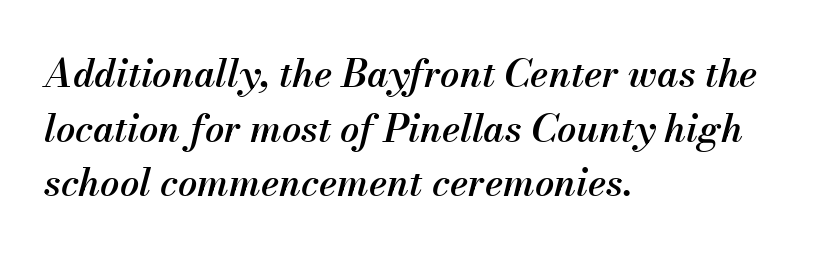
The face used here is proportionally spaced, like ordinary book or web type. How are the letters spaced? Ordinarily, with no added tracking. A normal amount of white space separates one row of letters from the next. A typesetter would mark this as italic. Summary of weight: moderately heavy, a semibold. The zone under the glyphs is completely vacant.
